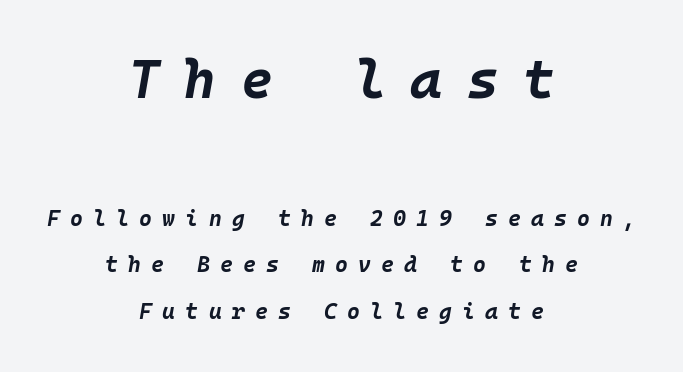
Q: Is the text bold? A: Yes.
Q: Is the text italic (slanted)? A: Yes, it leans right by about 10 degrees.
Q: Is the text underlined? A: No.
Q: How is the paragraph aligned? A: Centered.
Q: Is the spacing between letters normal or unusually wide? A: Unusually wide.
Q: Is the spacing between lines tight, normal or loose? A: Loose.
Q: Which block of text is set in a larger size, the first (top) or the second (bottom)? A: The first (top) one.
Q: Width (condensed, normal, or wide)? A: Normal.
Q: Stroke contrast? A: Low.
Q: x-height? A: Large.
Q: Monospaced? A: Yes.
